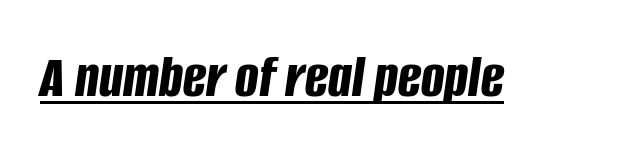
Spacing verdict: proportional, widths tailored to each character. The type is set solid horizontally, with unmodified tracking. Its strokes are broad and dark, the hallmark of bold type. The glyphs are accompanied by a horizontal stroke just below them. Emphasis-style slanted type is in use.
